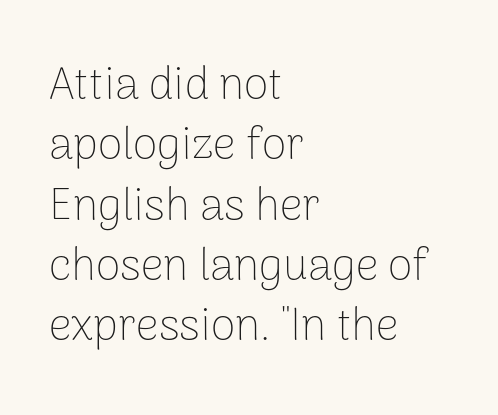
{"serif": "no", "italic": "no", "bold": "no", "weight": "thin", "width": "normal", "stroke_contrast": "low", "x_height": "medium", "monospaced": "no", "underline": "no", "align": "left", "line_spacing": "normal", "line_spacing_ratio": 1.34, "letter_spacing": "normal", "letter_spacing_em": 0.0, "glyph_px": 45}
